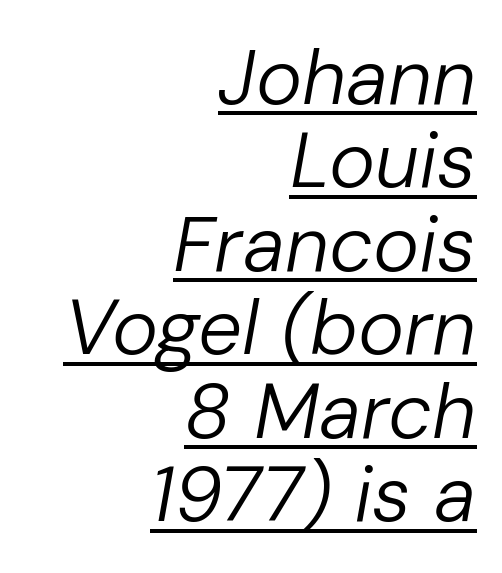
Q: Is the text bold? A: No.
Q: Is the text italic (slanted)? A: Yes, it leans right by about 10 degrees.
Q: Is the text underlined? A: Yes.
Q: How is the paragraph aligned? A: Right-aligned.
Q: Is the spacing between letters normal or unusually wide? A: Normal.
Q: Is the spacing between lines tight, normal or loose? A: Tight.
Q: Width (condensed, normal, or wide)? A: Normal.
Q: Stroke contrast? A: Low.
Q: x-height? A: Medium.
Q: Monospaced? A: No.
